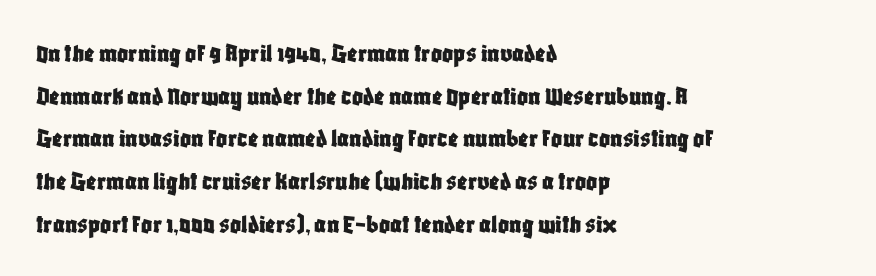
{"italic": "no", "underline": "no", "align": "left", "line_spacing": "normal", "line_spacing_ratio": 1.58, "letter_spacing": "normal", "letter_spacing_em": 0.0, "glyph_px": 27}
